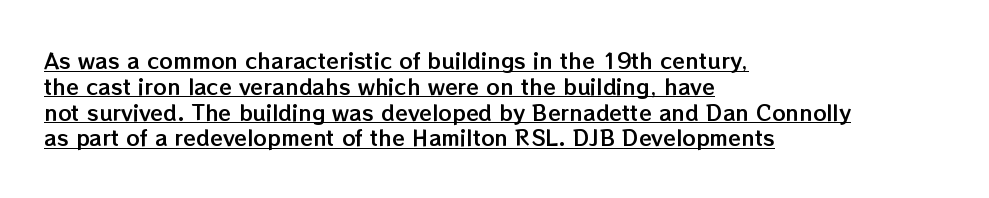
The image shows 21 px text type, upright; set left-aligned, line spacing 1.23x, normal letter spacing, underlined.
